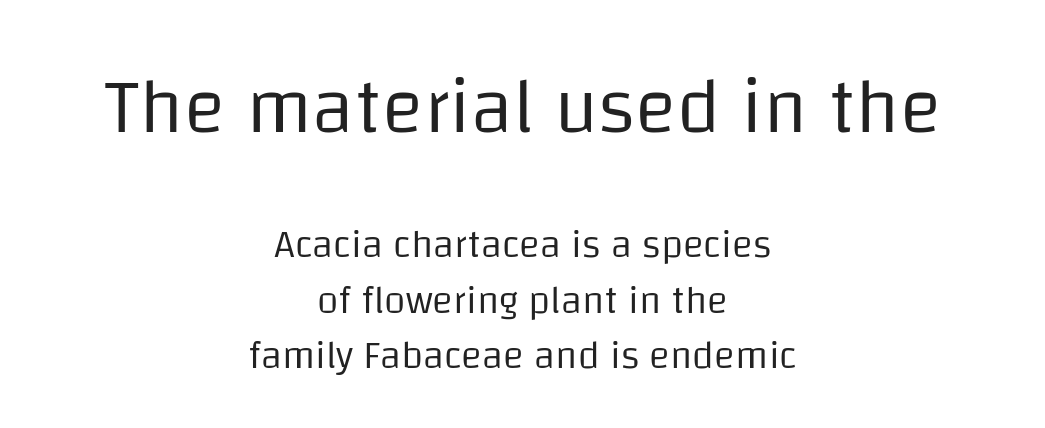
The image shows 78 px regular-weight sans-serif type, upright; set centered, normal line spacing (1.42x), normal letter spacing, not underlined; the first (top) block is 2.0x larger; low stroke contrast and a large x-height.
